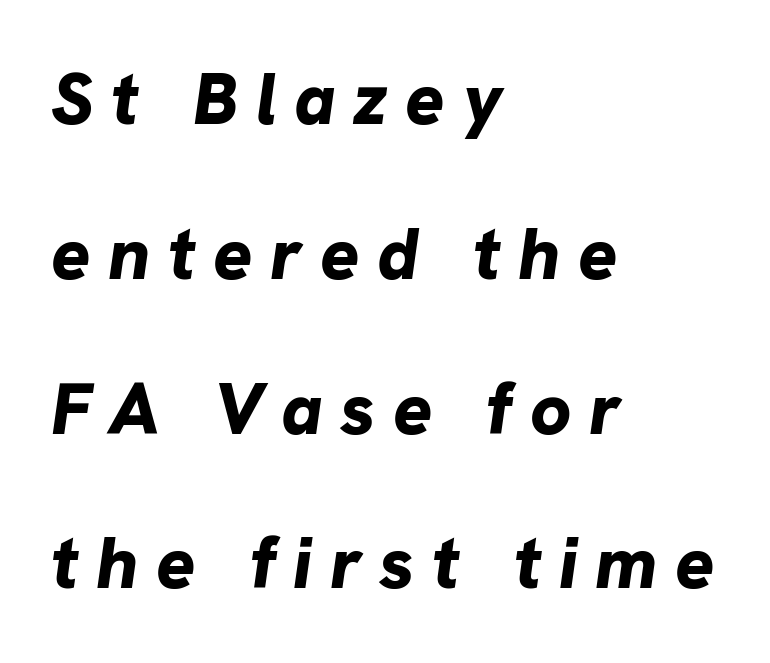
The image shows 73 px bold type, italic (leaning right); set left-aligned, loose line spacing (2.12x), unusually wide letter spacing (+0.24 em), not underlined; low stroke contrast and a medium x-height.
